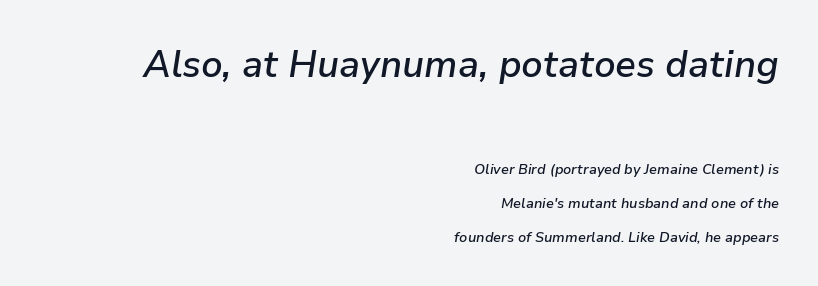
The image shows 37 px semibold type, italic (leaning right); set right-aligned, loose line spacing (2.43x), normal letter spacing, not underlined; the first (top) block is 2.64x larger; low stroke contrast and a medium x-height.
